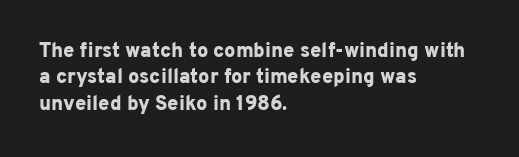
{"italic": "no", "bold": "yes", "underline": "no", "align": "left", "line_spacing": "normal", "line_spacing_ratio": 1.32, "letter_spacing": "normal", "letter_spacing_em": 0.0, "glyph_px": 20}
